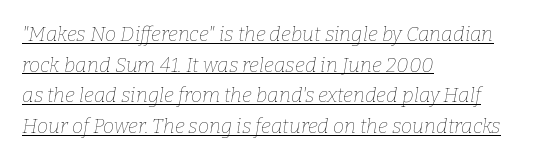
Q: Is the text bold? A: No.
Q: Is the text italic (slanted)? A: Yes, it leans right by about 9 degrees.
Q: Is the text underlined? A: Yes.
Q: How is the paragraph aligned? A: Left-aligned.
Q: Is the spacing between letters normal or unusually wide? A: Normal.
Q: Is the spacing between lines tight, normal or loose? A: Normal.
